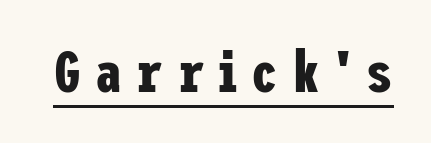
{"serif": "no", "italic": "no", "bold": "yes", "weight": "bold", "width": "condensed", "stroke_contrast": "low", "x_height": "medium", "underline": "yes", "letter_spacing": "wide", "letter_spacing_em": 0.25, "glyph_px": 59}
